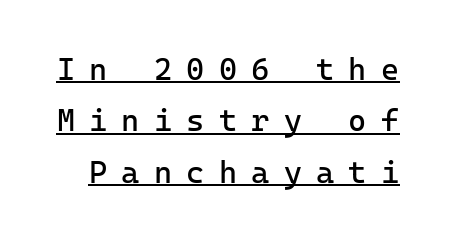
Q: Is the text bold? A: No.
Q: Is the text italic (slanted)? A: No, it is upright.
Q: Is the typeface a serif or a sans-serif typeface? A: Sans-serif.
Q: Is the text underlined? A: Yes.
Q: Is the spacing between letters normal or unusually wide? A: Unusually wide.
Q: Is the spacing between lines tight, normal or loose? A: Normal.
Q: Width (condensed, normal, or wide)? A: Normal.
Q: Stroke contrast? A: Low.
Q: x-height? A: Medium.
Q: Monospaced? A: Yes.
